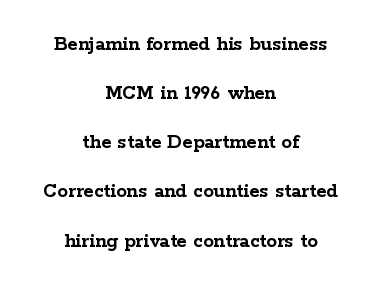
This rendering uses center alignment, leaving both contours irregular but symmetric. The font's upright variant was chosen for this text. Nobody touched the tracking dial on this one. Notice the wide empty band between every row — that's loose leading. Has an underline been added? It has not. Every letter is thick-stroked: bold, no question.
